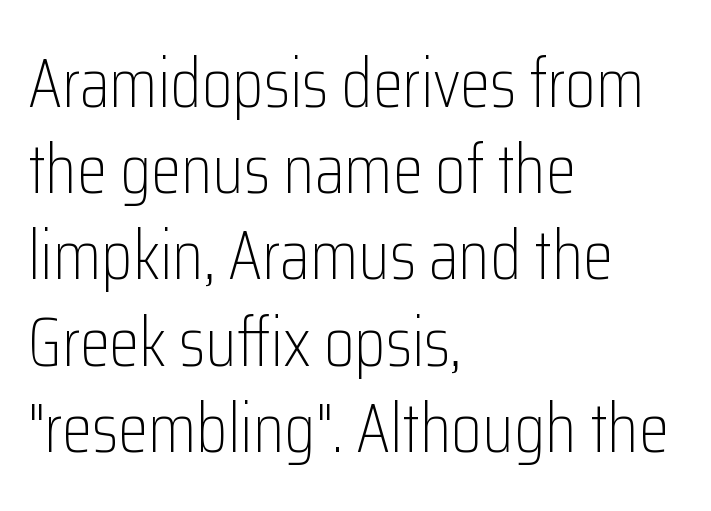
The image shows 69 px light, condensed sans-serif type, upright; set left-aligned, normal line spacing (1.25x), normal letter spacing, not underlined; low stroke contrast and a medium x-height.
